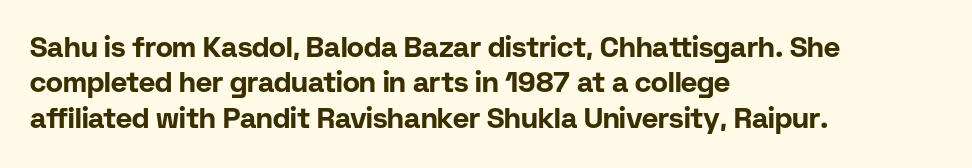
The specimen omits any rule beneath the text block's lines. Characters follow at the spacing the type designer built in. If you measured baseline to baseline, you'd find a middling distance. This rendering uses left alignment, leaving the right contour irregular. Look at the bottom of the vertical strokes: they stop flat, with no serifs.
